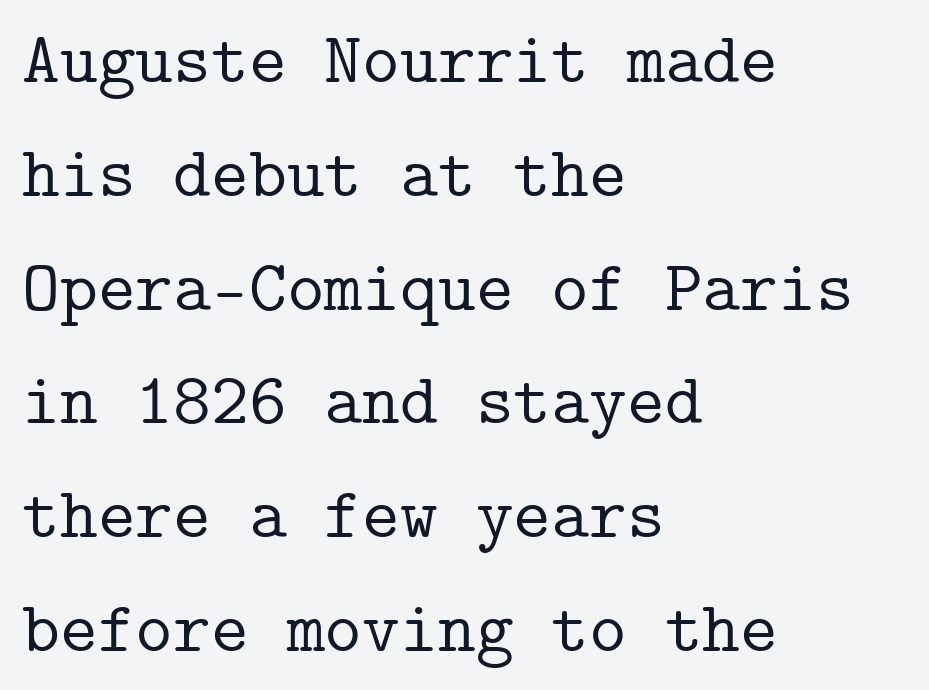
The image shows 72 px serif type, upright, monospaced; set left-aligned, normal line spacing (1.58x), normal letter spacing, not underlined; low stroke contrast and a medium x-height.
